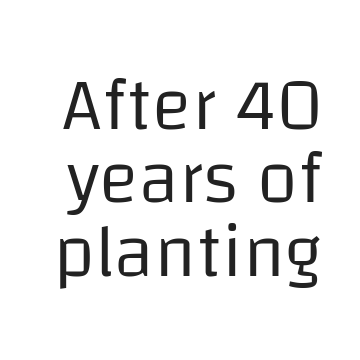
The strip under each line holds only bare page. The axis of the letterforms is exactly vertical. If you measured baseline to baseline, you'd find a short distance. I'd call this a sans setting — the letters go barefoot. Caption: standard tracking, unaltered.
